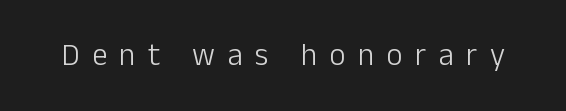
The image shows 31 px light sans-serif type, upright; set unusually wide letter spacing (+0.4 em), not underlined; low stroke contrast and a medium x-height.
